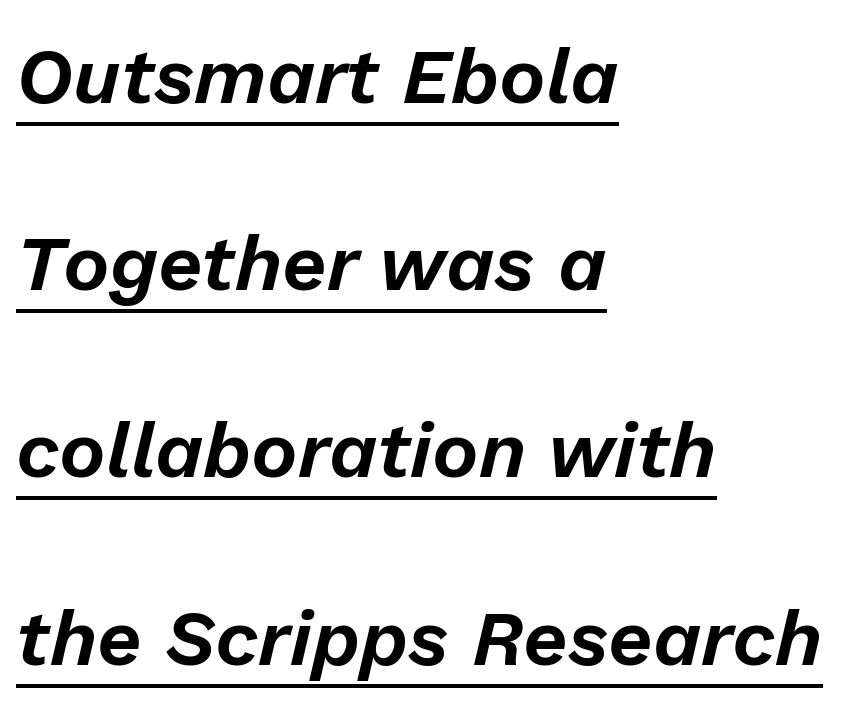
Q: Is the text italic (slanted)? A: Yes, it leans right by about 13 degrees.
Q: Is the text underlined? A: Yes.
Q: How is the paragraph aligned? A: Left-aligned.
Q: Is the spacing between letters normal or unusually wide? A: Normal.
Q: Is the spacing between lines tight, normal or loose? A: Loose.
Q: Width (condensed, normal, or wide)? A: Normal.
Q: Stroke contrast? A: Low.
Q: x-height? A: Medium.
Q: Monospaced? A: No.
